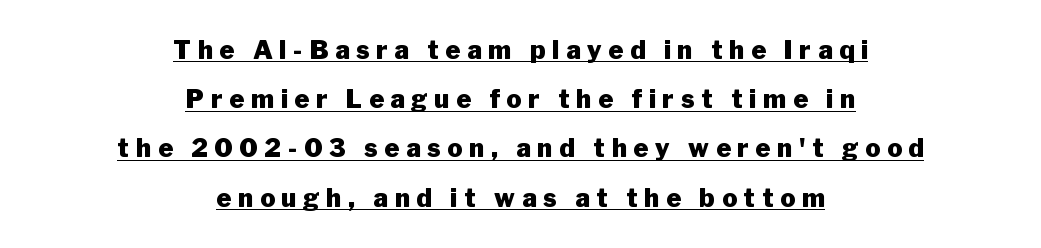
{"italic": "no", "bold": "yes", "underline": "yes", "align": "center", "line_spacing": "loose", "line_spacing_ratio": 1.97, "letter_spacing": "wide", "letter_spacing_em": 0.27, "glyph_px": 25}
